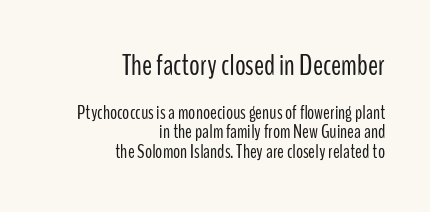
{"serif": "no", "italic": "no", "bold": "no", "weight": "light", "width": "condensed", "stroke_contrast": "low", "x_height": "medium", "monospaced": "no", "underline": "no", "align": "right", "line_spacing": "tight", "line_spacing_ratio": 0.99, "letter_spacing": "normal", "letter_spacing_em": 0.0, "larger_block": "first", "size_ratio": 1.5, "glyph_px": 30}
